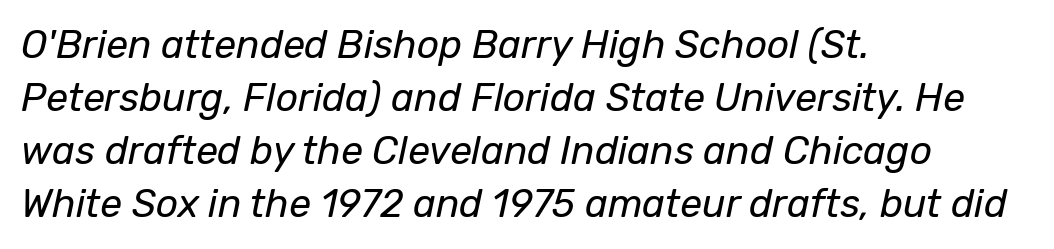
Beneath every word, the page is bare. The paragraph has a hard left edge and a soft right edge. The passage shown is typed in a proportional face where columns would drift. This sample uses an oblique cut, with every glyph tilted off the vertical. The vertical gap from one line to the next is medium. Nothing heavy about these letters — not bold at all.
